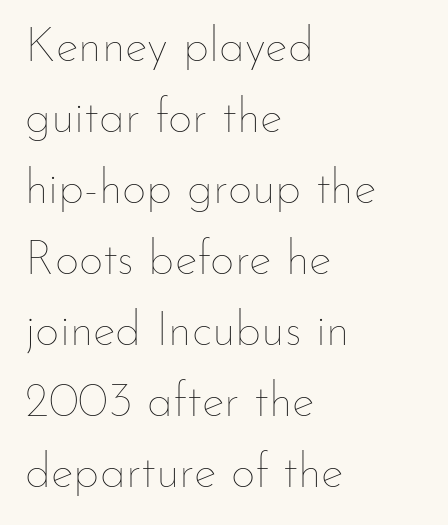
You could call the tracking neutral — neither tight nor loose. Vertical spacing — default. A light-to-regular cut is what we see here. This sample has the flowing, uneven cadence of proportional lettering. The axis of the letterforms is exactly vertical.
